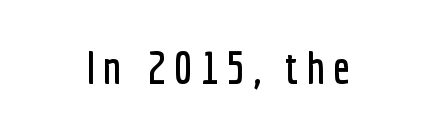
The image shows 45 px condensed sans-serif type, upright; set centered, not underlined; low stroke contrast and a medium x-height.
